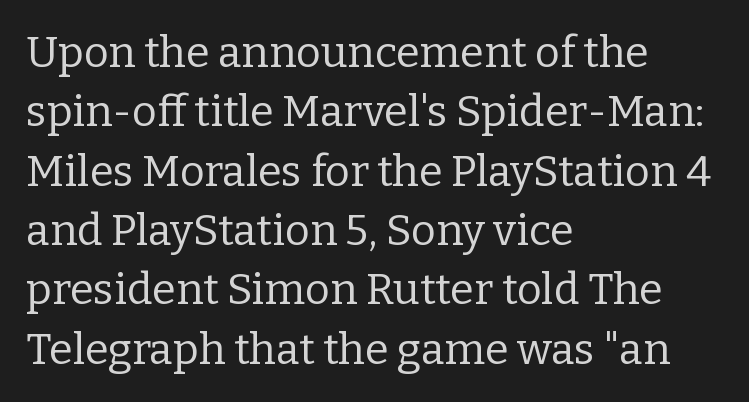
The image shows 43 px regular-weight serif type, upright; set left-aligned, normal line spacing (1.38x), normal letter spacing, not underlined; low stroke contrast and a medium x-height.
